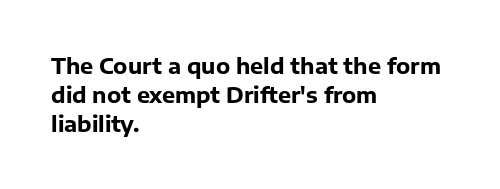
{"italic": "no", "bold": "yes", "underline": "no", "align": "left", "line_spacing": "normal", "line_spacing_ratio": 1.32, "letter_spacing": "normal", "letter_spacing_em": 0.0, "glyph_px": 22}
